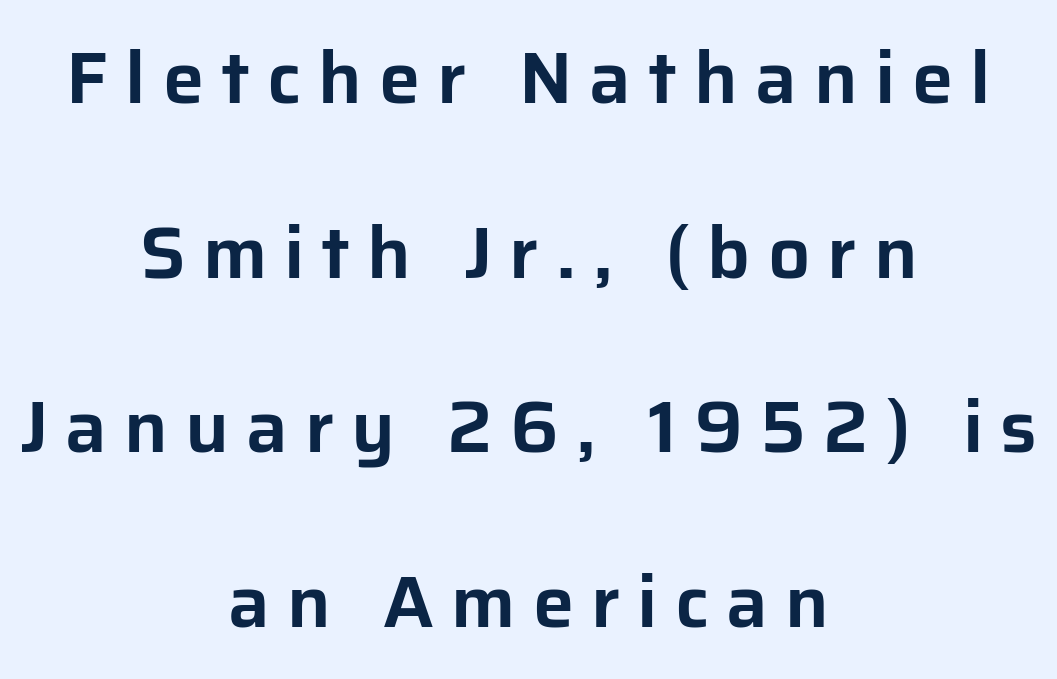
{"serif": "no", "italic": "no", "width": "normal", "stroke_contrast": "low", "x_height": "medium", "monospaced": "no", "underline": "no", "align": "center", "line_spacing": "loose", "line_spacing_ratio": 2.36, "letter_spacing": "wide", "letter_spacing_em": 0.23, "glyph_px": 74}
